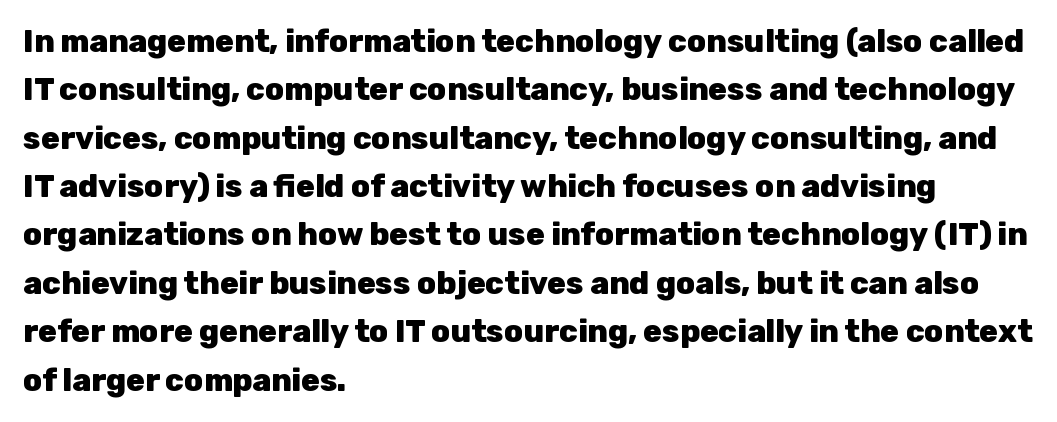
{"serif": "no", "italic": "no", "bold": "yes", "weight": "heavy", "width": "normal", "stroke_contrast": "low", "x_height": "medium", "monospaced": "no", "underline": "no", "align": "left", "line_spacing": "normal", "line_spacing_ratio": 1.56, "letter_spacing": "normal", "letter_spacing_em": 0.0, "glyph_px": 31}
